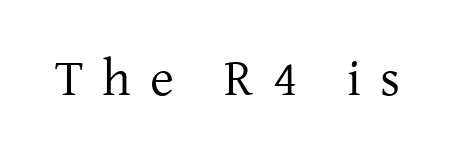
Type without underlining. Stems here are at most as thick as an everyday book face. These lines are rendered in a variable-pitch font. Short note: letters widely spaced.
